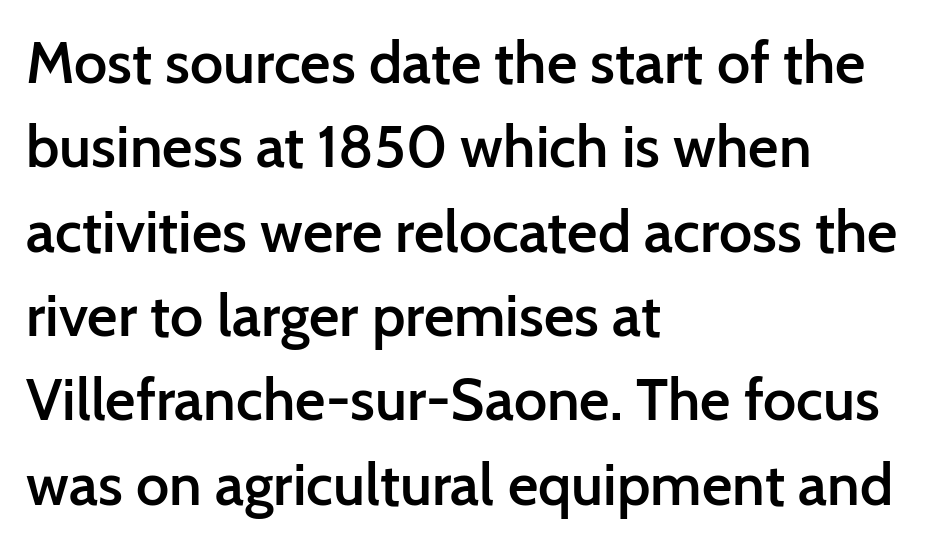
{"serif": "no", "italic": "no", "bold": "semi", "weight": "semibold", "width": "normal", "stroke_contrast": "low", "x_height": "medium", "monospaced": "no", "underline": "no", "align": "left", "line_spacing": "normal", "line_spacing_ratio": 1.43, "letter_spacing": "normal", "letter_spacing_em": 0.0, "glyph_px": 59}
